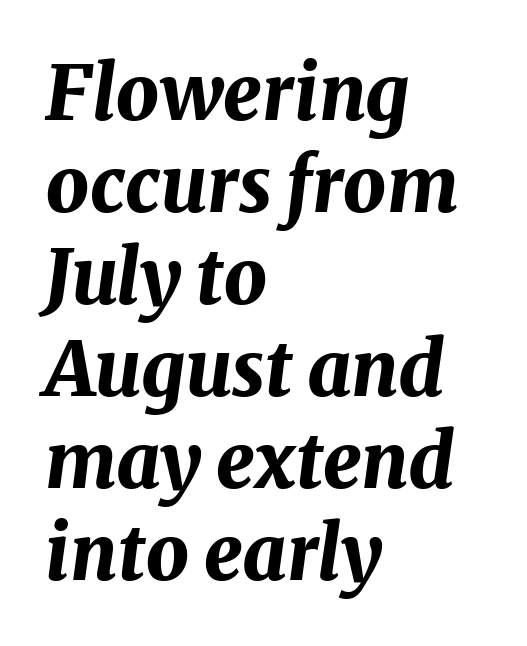
Q: Is the text bold? A: Yes.
Q: Is the text italic (slanted)? A: Yes, it leans right by about 8 degrees.
Q: Is the text underlined? A: No.
Q: How is the paragraph aligned? A: Left-aligned.
Q: Is the spacing between letters normal or unusually wide? A: Normal.
Q: Width (condensed, normal, or wide)? A: Normal.
Q: Stroke contrast? A: Medium.
Q: x-height? A: Medium.
Q: Monospaced? A: No.
